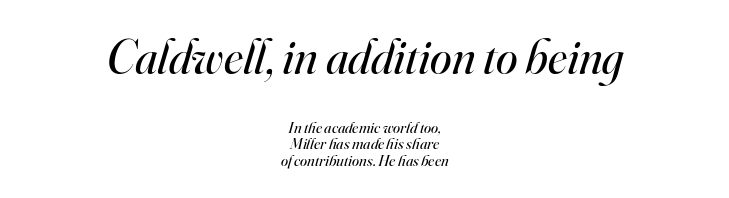
The image shows 49 px regular-weight serif type, italic (leaning right); set centered, tight line spacing (1.05x), normal letter spacing, not underlined; the first (top) block is 3.06x larger; high stroke contrast and a small x-height.
